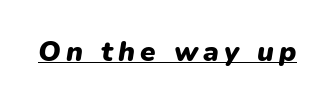
The image shows 28 px heavy type, italic (leaning right); set underlined; low stroke contrast and a medium x-height.
